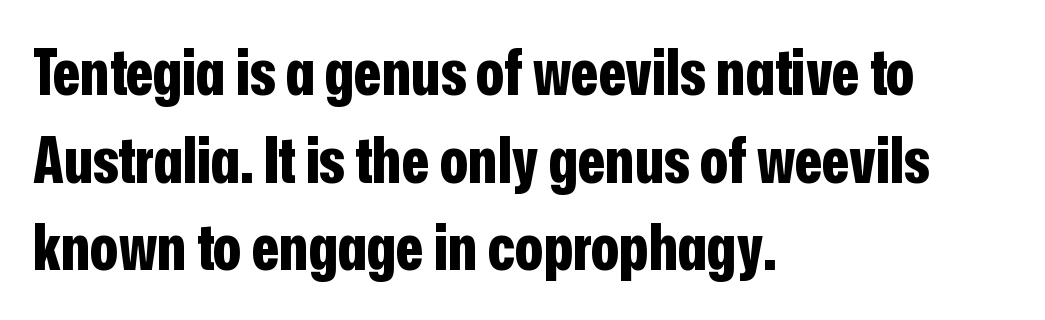
The ragged edge is on the right, which tells us the setting is flush left. In terms of leading, this rendering sits right in the middle. Grotesque or geometric, the face here clearly has no serifs. Notice how the stems are strictly vertical — no italics here.
